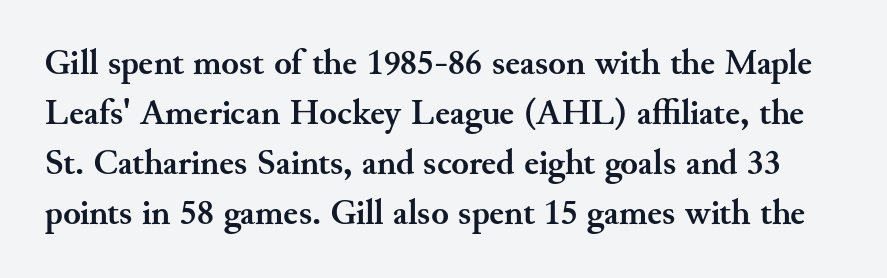
The image shows 36 px semibold serif type, upright; set normal line spacing (1.39x), normal letter spacing, not underlined; medium stroke contrast and a small x-height.
